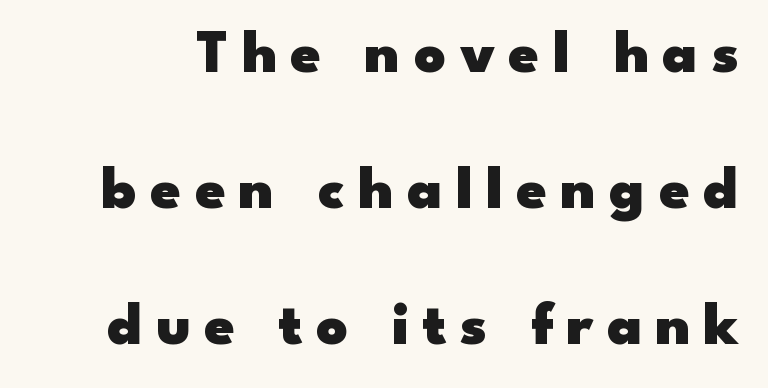
{"serif": "no", "italic": "no", "bold": "yes", "weight": "heavy", "width": "wide", "stroke_contrast": "low", "x_height": "small", "monospaced": "no", "underline": "no", "line_spacing": "loose", "line_spacing_ratio": 2.23, "letter_spacing": "wide", "letter_spacing_em": 0.22, "glyph_px": 61}
